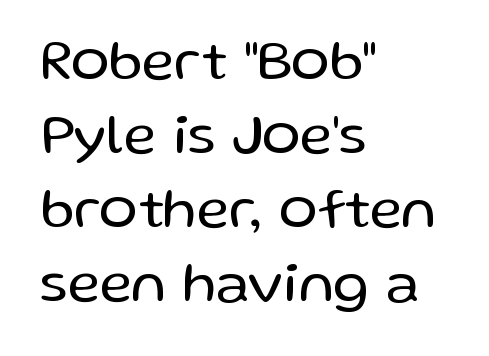
You could call the tracking neutral — neither tight nor loose. The typesetter chose a ragged-right arrangement here. Lines of text with bare space underneath. A roman cut, with each character standing at attention. Observe the absence of serifs on each vertical stroke in this sample. Do the characters align in a grid? No, the font is proportional.
